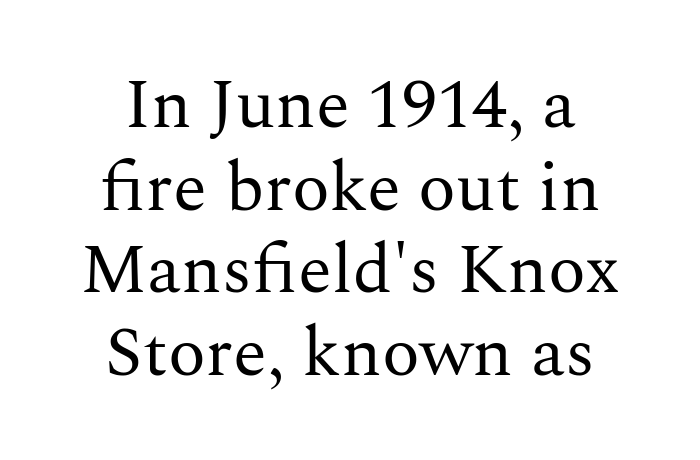
The image shows 70 px regular-weight serif type, upright; set centered, line spacing 1.18x, normal letter spacing, not underlined; medium stroke contrast and a medium x-height.
